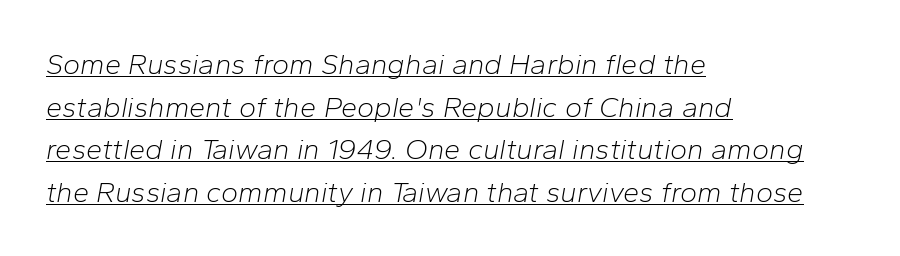
Q: Is the text bold? A: No.
Q: Is the text italic (slanted)? A: Yes, it leans right by about 10 degrees.
Q: Is the text underlined? A: Yes.
Q: How is the paragraph aligned? A: Left-aligned.
Q: Is the spacing between letters normal or unusually wide? A: Normal.
Q: Is the spacing between lines tight, normal or loose? A: Normal.
Q: Width (condensed, normal, or wide)? A: Normal.
Q: Stroke contrast? A: Low.
Q: x-height? A: Medium.
Q: Monospaced? A: No.
